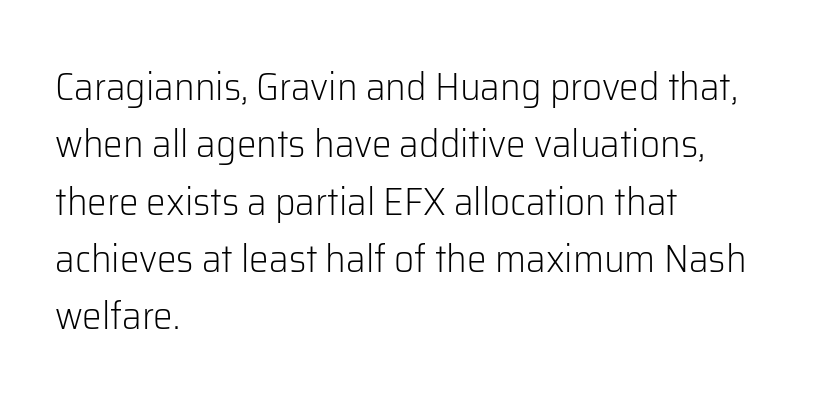
Q: Is the text bold? A: No.
Q: Is the text italic (slanted)? A: No, it is upright.
Q: Is the typeface a serif or a sans-serif typeface? A: Sans-serif.
Q: Is the text underlined? A: No.
Q: How is the paragraph aligned? A: Left-aligned.
Q: Is the spacing between letters normal or unusually wide? A: Normal.
Q: Is the spacing between lines tight, normal or loose? A: Normal.
Q: Width (condensed, normal, or wide)? A: Normal.
Q: Stroke contrast? A: Low.
Q: x-height? A: Medium.
Q: Monospaced? A: No.
